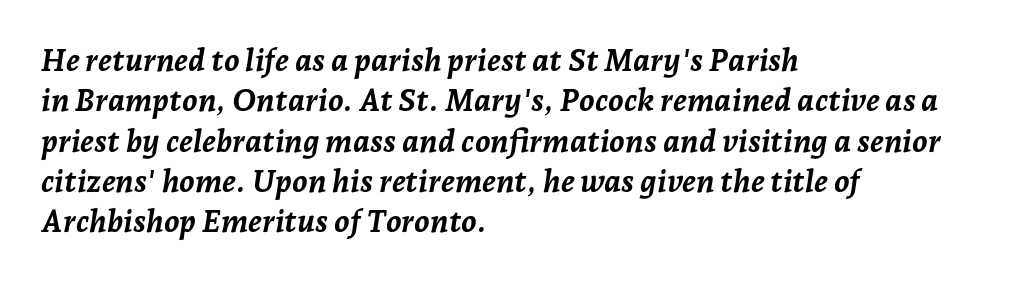
The string is rendered with underlining switched off. Tracking here is standard; glyphs follow each other at the usual distance. Typographic density is high because the face is bold. Line spacing here is normal. If you drew a line through each stem, it would be angled.
